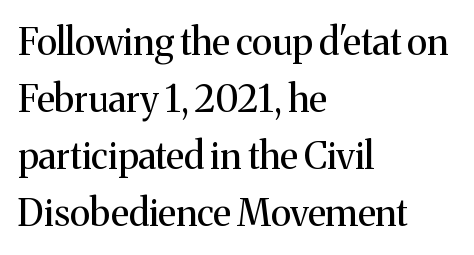
Q: Is the text bold? A: No.
Q: Is the text italic (slanted)? A: No, it is upright.
Q: Is the typeface a serif or a sans-serif typeface? A: Serif.
Q: Is the text underlined? A: No.
Q: How is the paragraph aligned? A: Left-aligned.
Q: Is the spacing between letters normal or unusually wide? A: Normal.
Q: Is the spacing between lines tight, normal or loose? A: Normal.
Q: Width (condensed, normal, or wide)? A: Normal.
Q: Stroke contrast? A: Medium.
Q: x-height? A: Medium.
Q: Monospaced? A: No.
